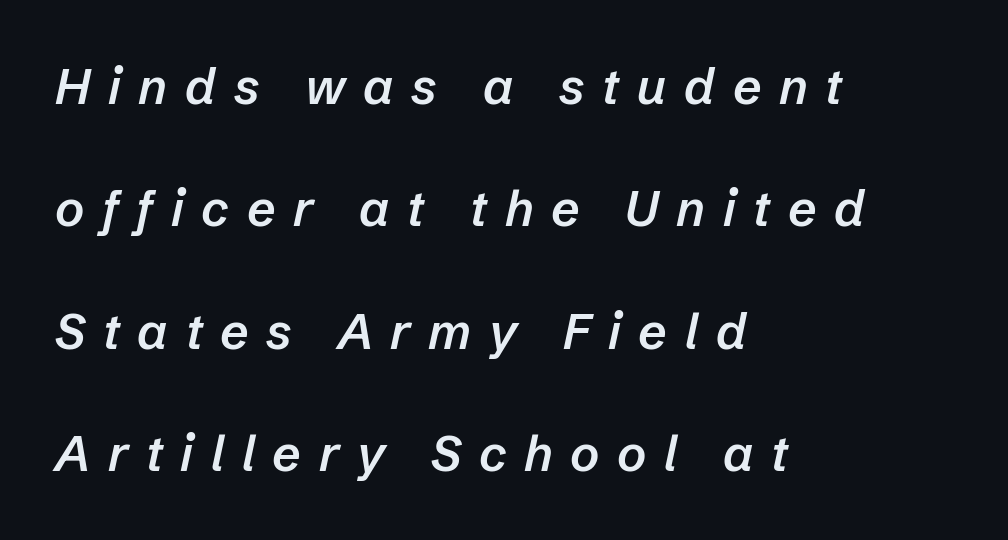
The area under the type is left untouched. The rendering uses a large line-height, opening up the rows. Italic? Definitely — the glyphs are oblique. Is this a fixed-width face? No — the glyphs have proportional, varying widths. The paragraph has a hard left edge and a soft right edge.
